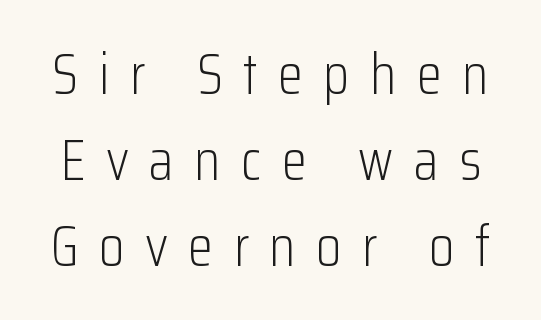
The image shows 58 px light, condensed sans-serif type, upright; set normal line spacing (1.48x), unusually wide letter spacing (+0.35 em), not underlined; low stroke contrast and a medium x-height.
